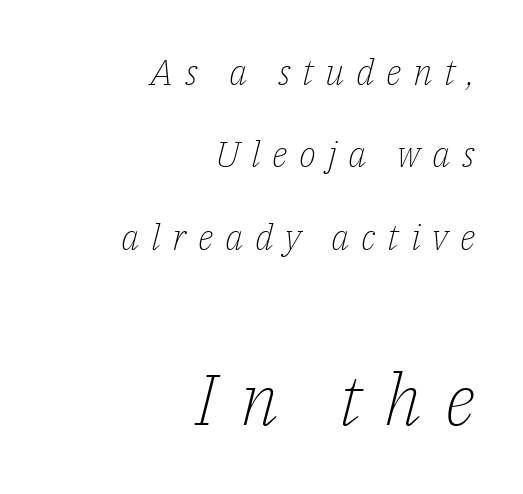
The image shows 71 px light serif type, italic (leaning right); set right-aligned, loose line spacing (2.29x), unusually wide letter spacing (+0.32 em), not underlined; the second (bottom) block is 1.97x larger; low stroke contrast and a medium x-height.
